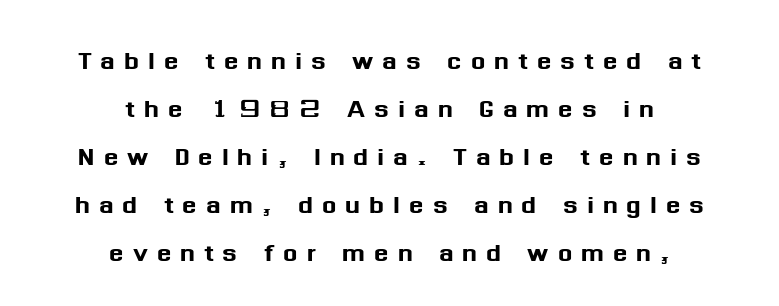
Q: Is the text italic (slanted)? A: No, it is upright.
Q: Is the typeface a serif or a sans-serif typeface? A: Sans-serif.
Q: Is the text underlined? A: No.
Q: How is the paragraph aligned? A: Centered.
Q: Is the spacing between letters normal or unusually wide? A: Unusually wide.
Q: Is the spacing between lines tight, normal or loose? A: Normal.
Q: Width (condensed, normal, or wide)? A: Normal.
Q: Stroke contrast? A: Medium.
Q: x-height? A: Medium.
Q: Monospaced? A: No.
